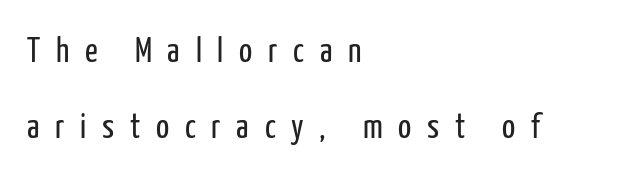
Q: Is the text bold? A: No.
Q: Is the text italic (slanted)? A: No, it is upright.
Q: Is the typeface a serif or a sans-serif typeface? A: Sans-serif.
Q: Is the text underlined? A: No.
Q: How is the paragraph aligned? A: Left-aligned.
Q: Is the spacing between letters normal or unusually wide? A: Unusually wide.
Q: Is the spacing between lines tight, normal or loose? A: Loose.
Q: Width (condensed, normal, or wide)? A: Condensed.
Q: Stroke contrast? A: Low.
Q: x-height? A: Medium.
Q: Monospaced? A: No.
